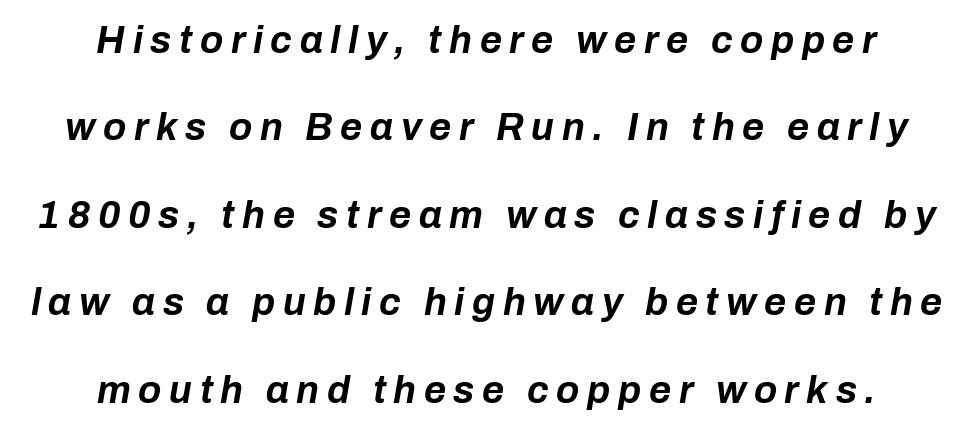
Q: Is the text bold? A: Yes.
Q: Is the text italic (slanted)? A: Yes, it leans right by about 10 degrees.
Q: Is the text underlined? A: No.
Q: How is the paragraph aligned? A: Centered.
Q: Is the spacing between letters normal or unusually wide? A: Unusually wide.
Q: Is the spacing between lines tight, normal or loose? A: Loose.
Q: Width (condensed, normal, or wide)? A: Normal.
Q: Stroke contrast? A: Low.
Q: x-height? A: Medium.
Q: Monospaced? A: No.
